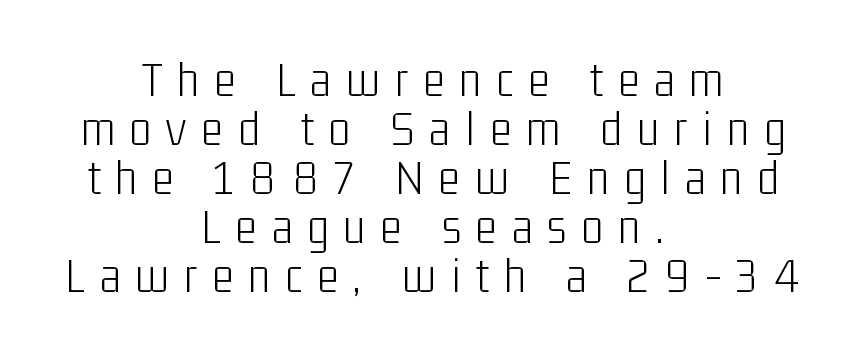
{"serif": "no", "italic": "no", "bold": "no", "weight": "light", "width": "condensed", "stroke_contrast": "low", "x_height": "medium", "monospaced": "no", "underline": "no", "align": "center", "line_spacing": "tight", "line_spacing_ratio": 0.96, "letter_spacing": "wide", "letter_spacing_em": 0.3, "glyph_px": 51}
